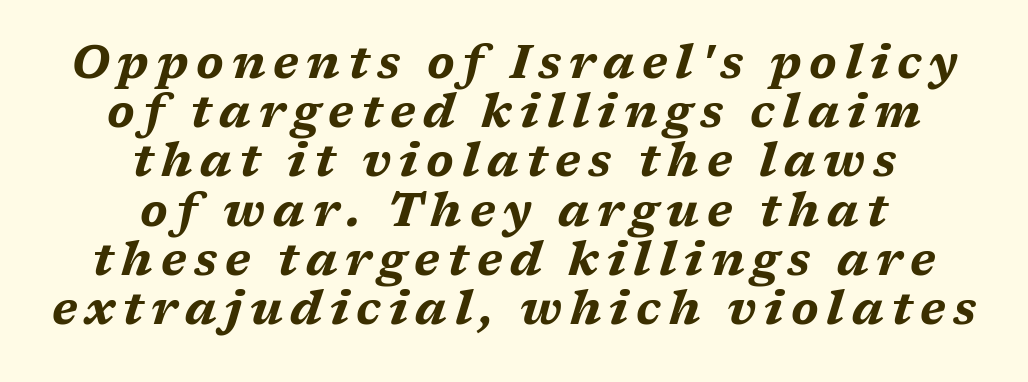
{"italic": "yes", "lean": "right", "slant_degrees": 17, "bold": "yes", "weight": "bold", "width": "wide", "stroke_contrast": "medium", "x_height": "medium", "monospaced": "no", "underline": "no", "align": "center", "line_spacing": "tight", "line_spacing_ratio": 1.07, "glyph_px": 46}
